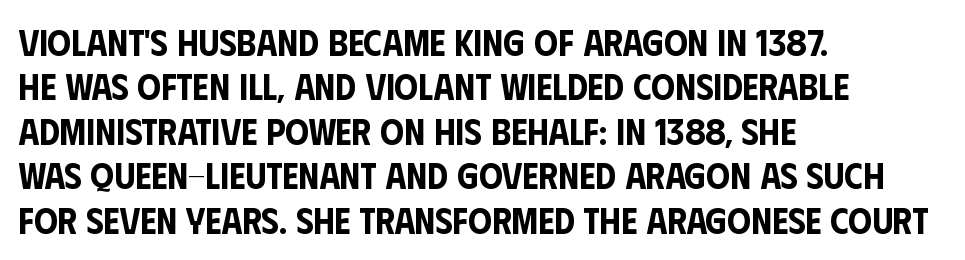
{"serif": "no", "italic": "no", "width": "condensed", "stroke_contrast": "low", "x_height": "large", "monospaced": "no", "underline": "no", "align": "left", "line_spacing_ratio": 1.2, "letter_spacing": "normal", "letter_spacing_em": 0.0, "glyph_px": 37}
